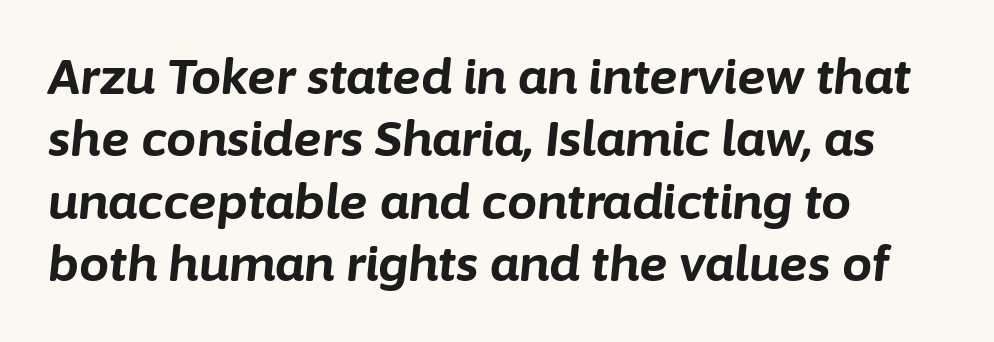
The image shows 48 px bold type, italic (leaning right); set left-aligned, normal line spacing (1.3x), normal letter spacing, not underlined; low stroke contrast and a medium x-height.
